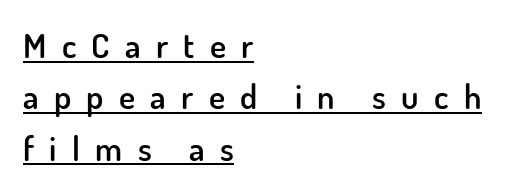
{"serif": "no", "italic": "no", "bold": "semi", "weight": "semibold", "width": "normal", "stroke_contrast": "low", "x_height": "small", "monospaced": "no", "underline": "yes", "align": "left", "line_spacing": "normal", "line_spacing_ratio": 1.51, "letter_spacing": "wide", "letter_spacing_em": 0.45, "glyph_px": 34}
